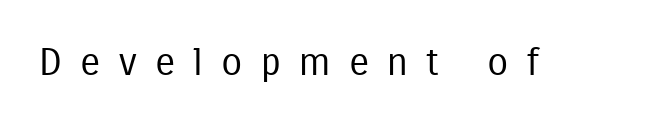
Q: Is the text bold? A: No.
Q: Is the text italic (slanted)? A: No, it is upright.
Q: Is the typeface a serif or a sans-serif typeface? A: Sans-serif.
Q: Is the text underlined? A: No.
Q: Is the spacing between letters normal or unusually wide? A: Unusually wide.
Q: Width (condensed, normal, or wide)? A: Condensed.
Q: Stroke contrast? A: Low.
Q: x-height? A: Medium.
Q: Monospaced? A: No.
